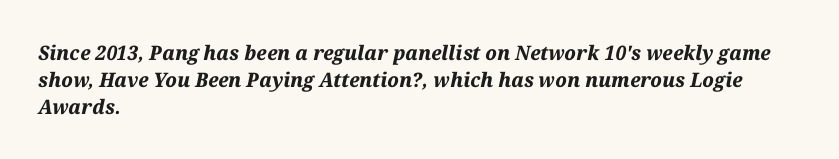
{"italic": "yes", "lean": "right", "slant_degrees": 12, "bold": "yes", "underline": "no", "align": "left", "line_spacing": "normal", "line_spacing_ratio": 1.36, "letter_spacing": "normal", "letter_spacing_em": 0.0, "glyph_px": 20}
